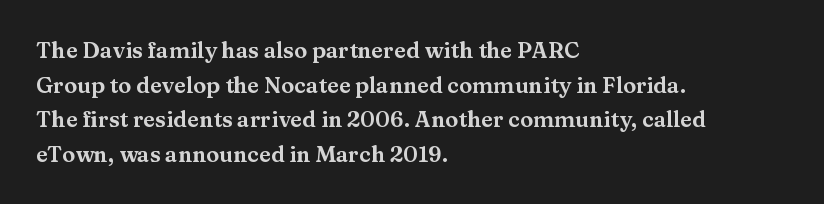
The image shows 22 px text type, upright; set left-aligned, normal line spacing (1.57x), normal letter spacing, not underlined.
